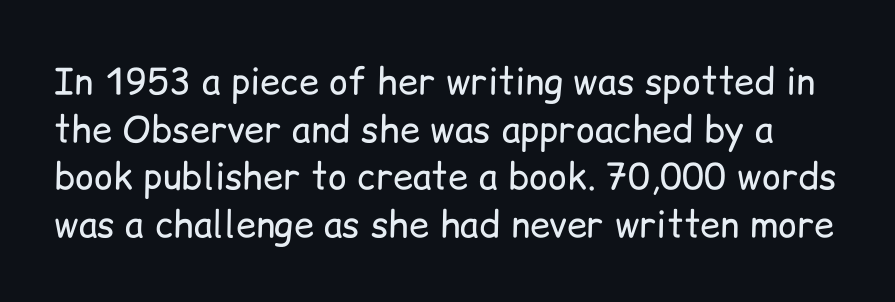
What's the leading like? Ordinary, nothing unusual. You can tell from the bare stems that sans-serif type was used. Stroke mass is kept to a normal reading level or below. Each letter keeps its own natural width here, so spacing adapts to shape. What stands out about the letter spacing? Nothing — it is the standard amount.
